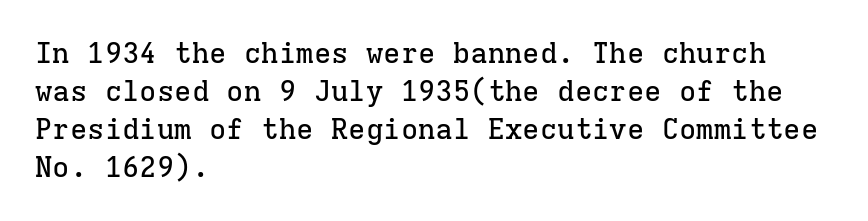
Q: Is the text italic (slanted)? A: No, it is upright.
Q: Is the typeface a serif or a sans-serif typeface? A: Serif.
Q: Is the text underlined? A: No.
Q: How is the paragraph aligned? A: Left-aligned.
Q: Is the spacing between letters normal or unusually wide? A: Normal.
Q: Is the spacing between lines tight, normal or loose? A: Normal.
Q: Width (condensed, normal, or wide)? A: Normal.
Q: Stroke contrast? A: Low.
Q: x-height? A: Medium.
Q: Monospaced? A: Yes.
